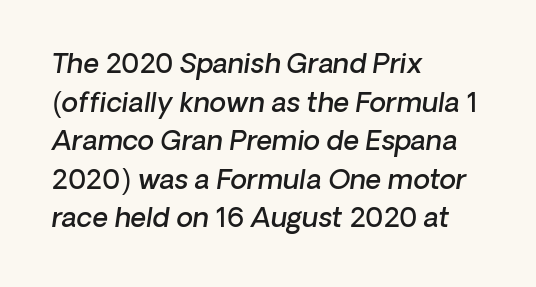
{"italic": "yes", "lean": "right", "slant_degrees": 8, "bold": "semi", "underline": "no", "align": "left", "line_spacing": "normal", "line_spacing_ratio": 1.43, "letter_spacing": "normal", "letter_spacing_em": 0.0, "glyph_px": 27}
